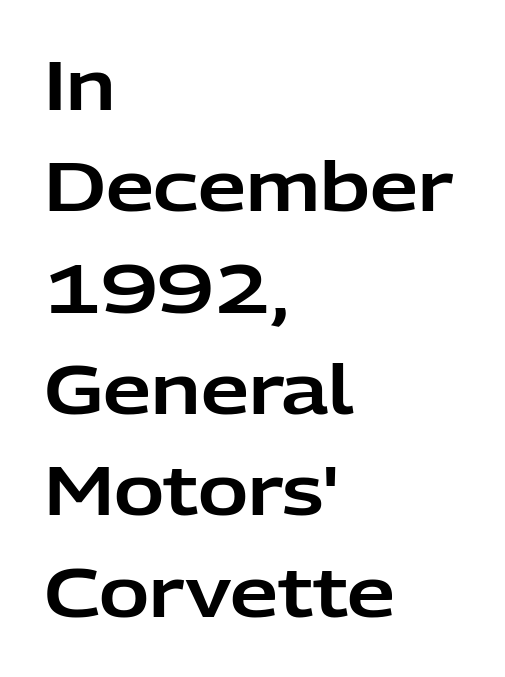
The type family on display is of the sans-serif kind. This is roman type, the default non-slanted kind. Underline: absent. Words appear dense and cohesive because spacing is normal.
